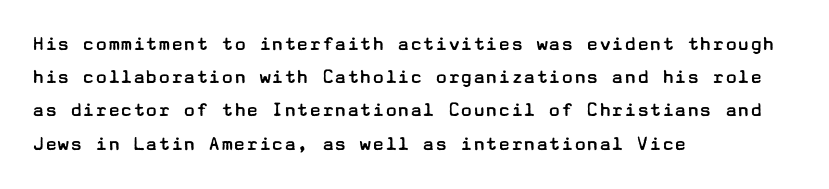
{"italic": "no", "bold": "no", "underline": "no", "align": "left", "line_spacing": "normal", "line_spacing_ratio": 1.58, "letter_spacing": "normal", "letter_spacing_em": 0.0, "glyph_px": 21}
